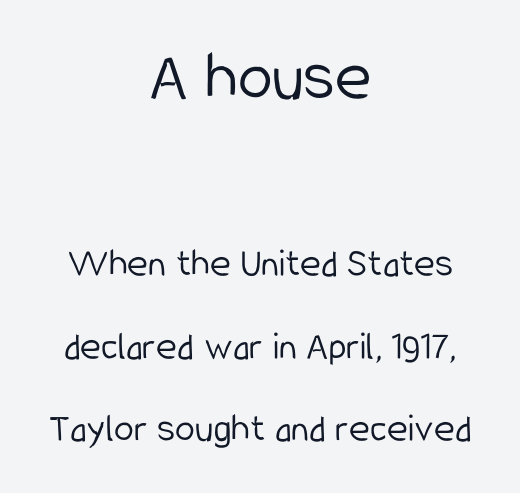
The image shows 70 px light, condensed sans-serif type, upright; set centered, loose line spacing (2.07x), normal letter spacing, not underlined; the first (top) block is 1.75x larger; low stroke contrast and a medium x-height.
